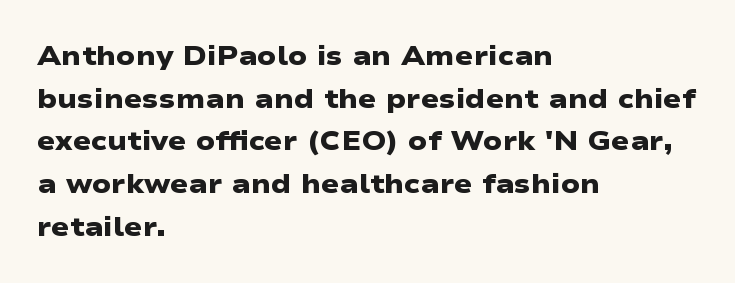
Q: Is the text bold? A: Yes.
Q: Is the text underlined? A: No.
Q: How is the paragraph aligned? A: Left-aligned.
Q: Is the spacing between letters normal or unusually wide? A: Normal.
Q: Is the spacing between lines tight, normal or loose? A: Normal.
